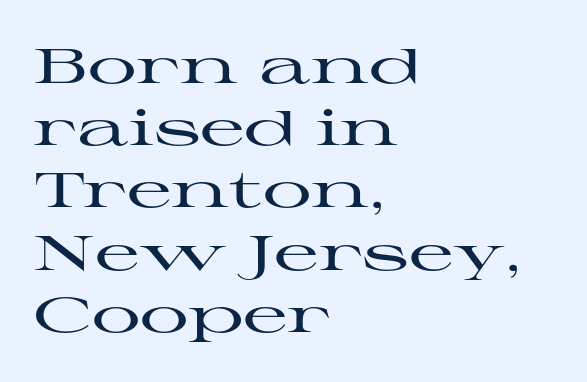
{"serif": "yes", "italic": "no", "width": "wide", "stroke_contrast": "high", "x_height": "medium", "monospaced": "no", "underline": "no", "align": "left", "line_spacing": "normal", "line_spacing_ratio": 1.27, "letter_spacing": "normal", "letter_spacing_em": 0.0, "glyph_px": 49}
